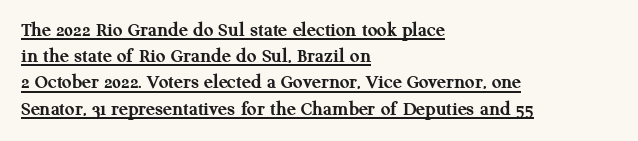
Thick stems and heavy bowls — unmistakably bold. This is the regular roman posture of the typeface. Every row of glyphs begins at an identical x-position on the left. In terms of leading, this rendering sits right in the middle.
